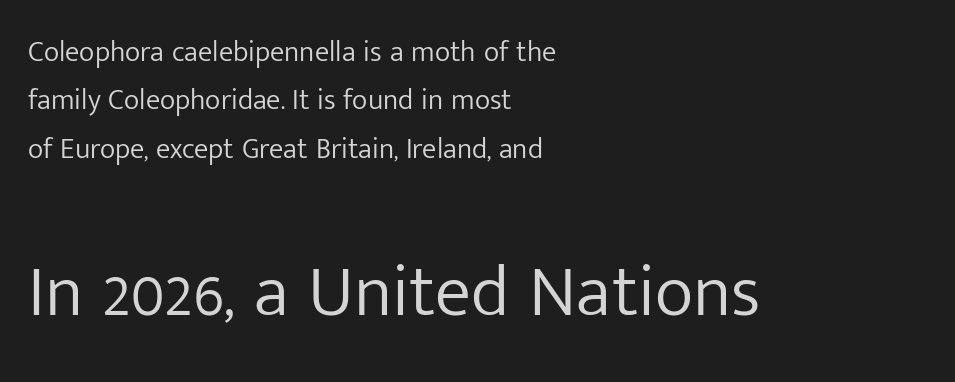
Nothing sits at the stroke ends, so this counts as sans-serif. A typesetter would call this proportional, since set widths differ per character. The glyphs are unaccompanied by any horizontal stroke below them. In terms of leading, this rendering sits right in the middle.
